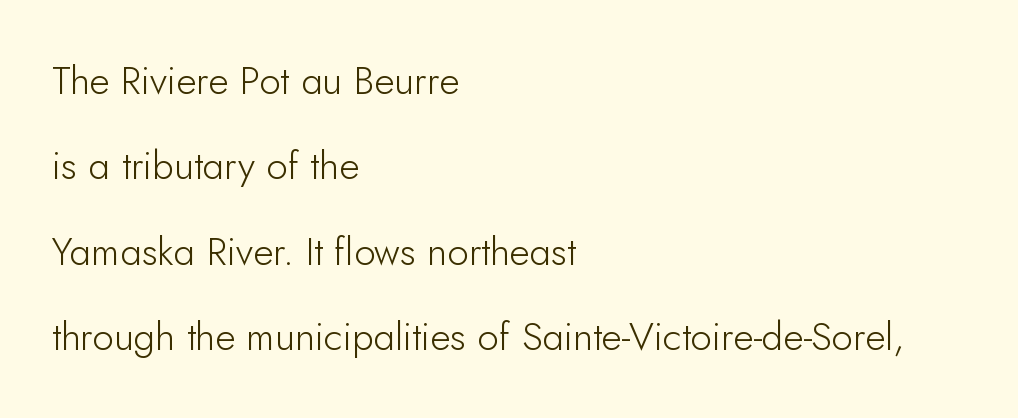
Q: Is the text bold? A: No.
Q: Is the text italic (slanted)? A: No, it is upright.
Q: Is the typeface a serif or a sans-serif typeface? A: Sans-serif.
Q: Is the text underlined? A: No.
Q: How is the paragraph aligned? A: Left-aligned.
Q: Is the spacing between letters normal or unusually wide? A: Normal.
Q: Is the spacing between lines tight, normal or loose? A: Loose.
Q: Width (condensed, normal, or wide)? A: Normal.
Q: Stroke contrast? A: Low.
Q: x-height? A: Small.
Q: Monospaced? A: No.
